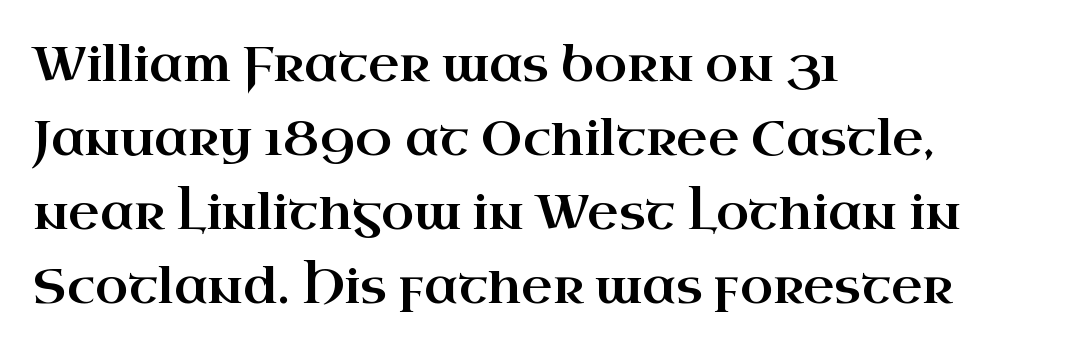
The image shows 48 px wide serif type, upright; set left-aligned, normal line spacing (1.54x), normal letter spacing, not underlined; high stroke contrast and a small x-height.
